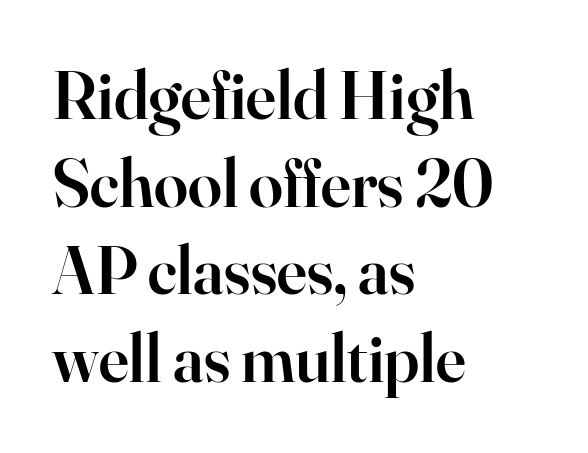
The image shows 68 px semibold serif type, upright; set left-aligned, normal line spacing (1.29x), normal letter spacing, not underlined; high stroke contrast and a small x-height.
